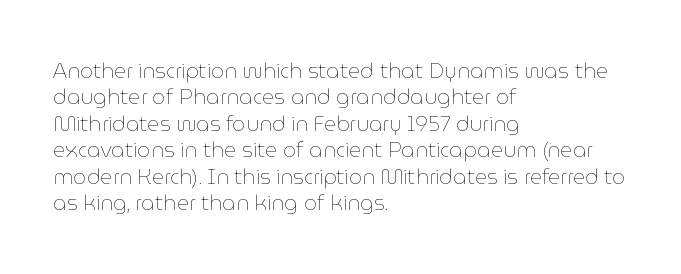
{"italic": "no", "bold": "no", "underline": "no", "align": "left", "line_spacing": "normal", "line_spacing_ratio": 1.26, "letter_spacing": "normal", "letter_spacing_em": 0.0, "glyph_px": 21}
